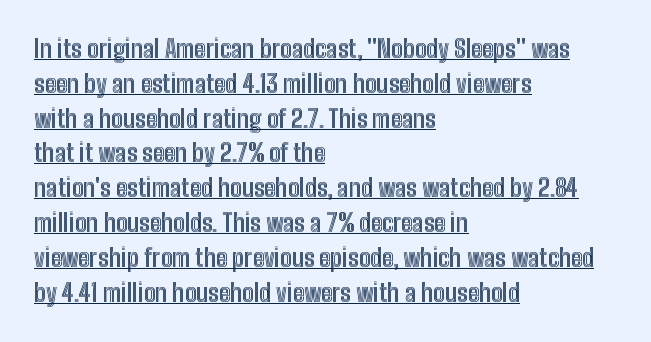
Students, observe the line beneath the letters — that is underlining. The gaps between neighbouring characters are ordinary and unremarkable. Reading down the column, the eye jumps a familiar distance to each next line. Italic: no, the glyphs are upright roman.
